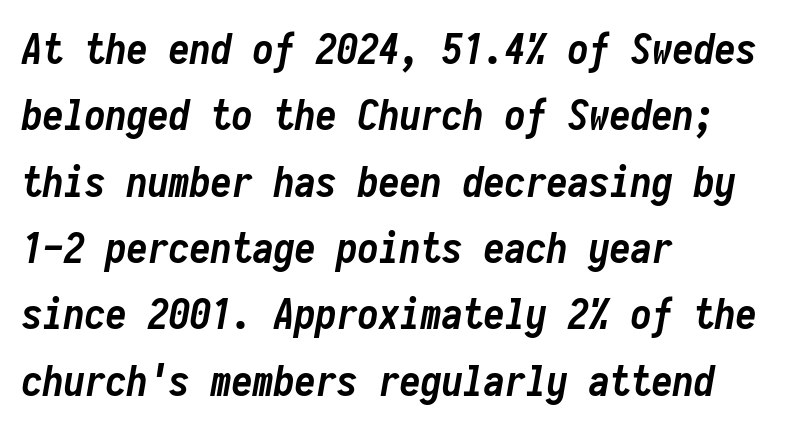
The image shows 42 px semibold, condensed type, italic (leaning right), monospaced; set left-aligned, normal line spacing (1.58x), normal letter spacing, not underlined; low stroke contrast and a medium x-height.
